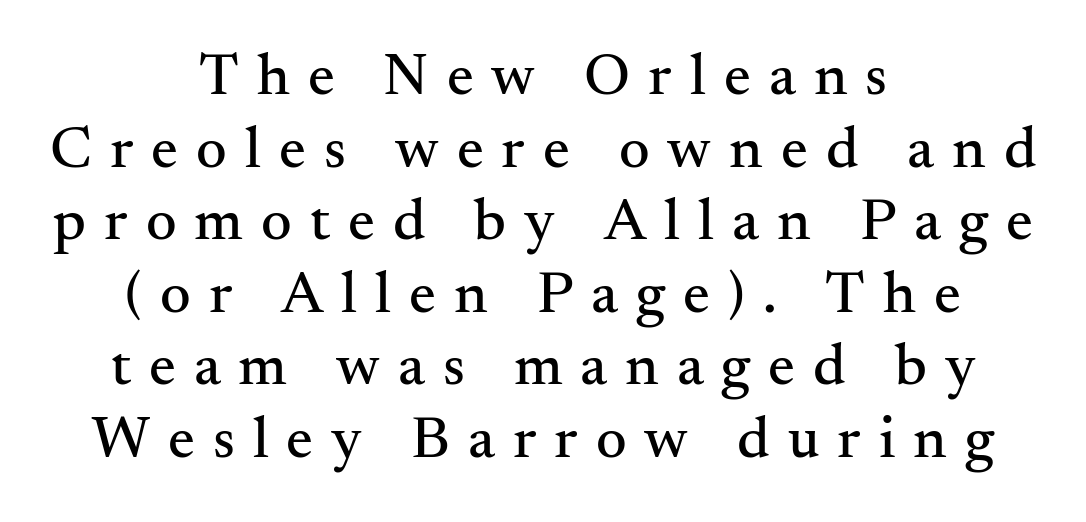
Q: Is the text italic (slanted)? A: No, it is upright.
Q: Is the typeface a serif or a sans-serif typeface? A: Serif.
Q: Is the text underlined? A: No.
Q: How is the paragraph aligned? A: Centered.
Q: Is the spacing between letters normal or unusually wide? A: Unusually wide.
Q: Width (condensed, normal, or wide)? A: Normal.
Q: Stroke contrast? A: Medium.
Q: x-height? A: Small.
Q: Monospaced? A: No.
